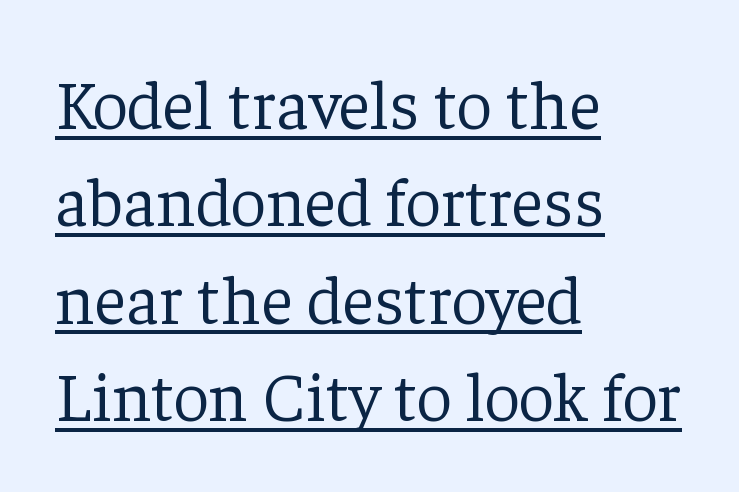
Q: Is the text bold? A: No.
Q: Is the text italic (slanted)? A: No, it is upright.
Q: Is the typeface a serif or a sans-serif typeface? A: Serif.
Q: Is the text underlined? A: Yes.
Q: How is the paragraph aligned? A: Left-aligned.
Q: Is the spacing between letters normal or unusually wide? A: Normal.
Q: Is the spacing between lines tight, normal or loose? A: Normal.
Q: Width (condensed, normal, or wide)? A: Normal.
Q: Stroke contrast? A: Low.
Q: x-height? A: Medium.
Q: Monospaced? A: No.
